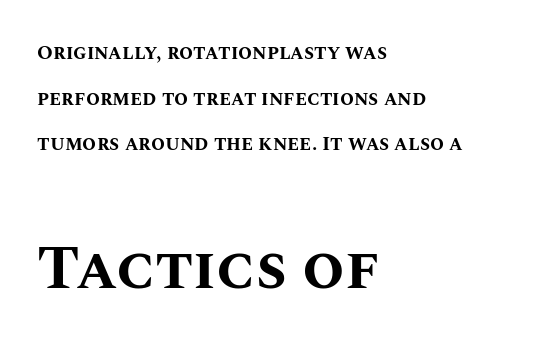
Visually, the bottom section dominates because its glyphs are scaled up. The lines are spread far apart with generous leading. If you drew a line through each stem, it would be perfectly vertical. The text block is weighted toward the left margin, trailing off unevenly rightward. Thick stems and heavy bowls — unmistakably bold.
